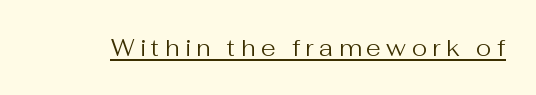
Q: Is the text bold? A: No.
Q: Is the text italic (slanted)? A: No, it is upright.
Q: Is the text underlined? A: Yes.
Q: Is the spacing between letters normal or unusually wide? A: Unusually wide.
